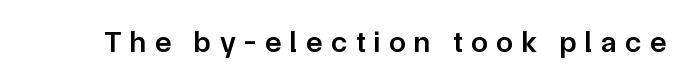
The image shows 30 px semibold sans-serif type, upright; set unusually wide letter spacing (+0.29 em), not underlined; low stroke contrast and a medium x-height.
